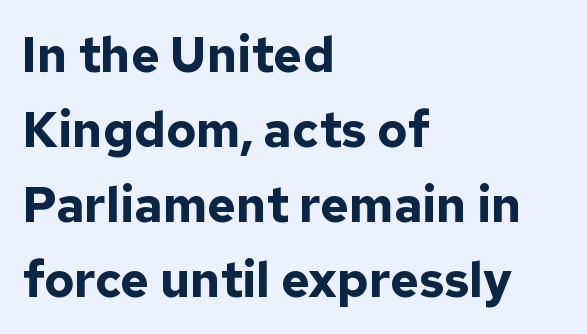
Typeset ragged right — the left edge is the straight one. The rows are spaced the way most documents space them. Only glyphs here, with clear space below each row. The passage shown is typeset with a sans-serif family. This sample uses an upright cut, with every glyph sitting square on the baseline. Think of a printed novel: that variable character pitch is what you see here.
